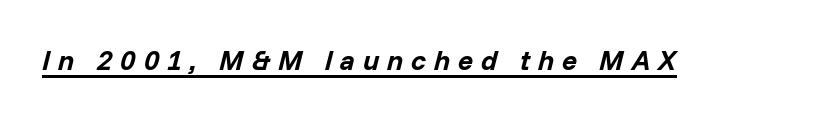
{"italic": "yes", "lean": "right", "slant_degrees": 14, "bold": "yes", "weight": "bold", "width": "normal", "stroke_contrast": "low", "x_height": "medium", "monospaced": "no", "underline": "yes", "letter_spacing": "wide", "letter_spacing_em": 0.28, "glyph_px": 28}
